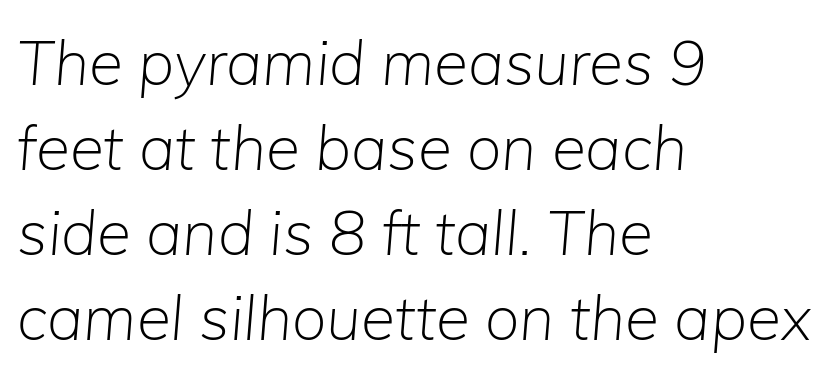
Q: Is the text bold? A: No.
Q: Is the text italic (slanted)? A: Yes, it leans right by about 5 degrees.
Q: Is the text underlined? A: No.
Q: How is the paragraph aligned? A: Left-aligned.
Q: Is the spacing between letters normal or unusually wide? A: Normal.
Q: Is the spacing between lines tight, normal or loose? A: Normal.
Q: Width (condensed, normal, or wide)? A: Normal.
Q: Stroke contrast? A: Low.
Q: x-height? A: Medium.
Q: Monospaced? A: No.
